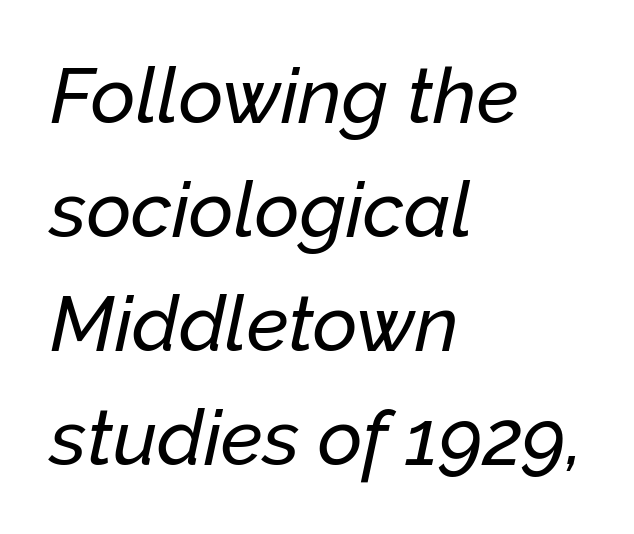
The text block is weighted toward the left margin, trailing off unevenly rightward. It's the slanting kind of type. Here the designer chose a conventional face with non-uniform glyph widths. This rendering features lettering with no underline.
